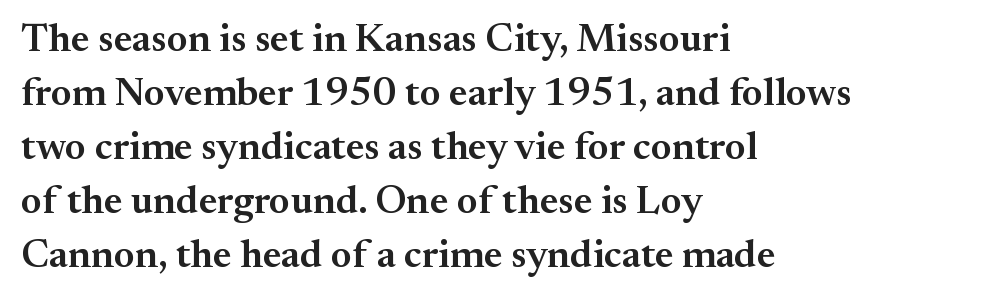
The image shows 40 px semibold serif type, upright; set left-aligned, normal line spacing (1.35x), normal letter spacing, not underlined; medium stroke contrast and a small x-height.
